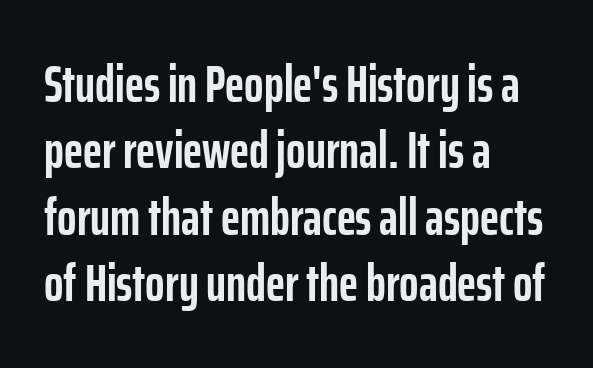
Compared with typical paragraphs, the rows here are spaced about the same. Quick note: not italic, upright. I'd call this a sans setting — the letters go barefoot. The rendering keeps characters at their native spacing. The ragged edge is on the right, which tells us the setting is flush left.
